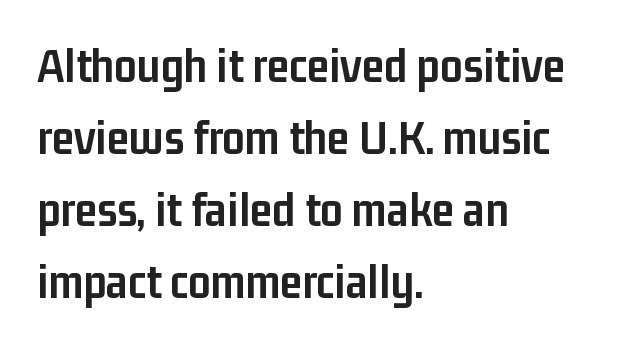
The type family on display is of the sans-serif kind. Is the type bold? Yes — the strokes are clearly thick and heavy. Designer's note — italics off, roman on. Varying glyph widths throughout — classic text-font behaviour. The leading is moderate, giving the passage an even texture.
